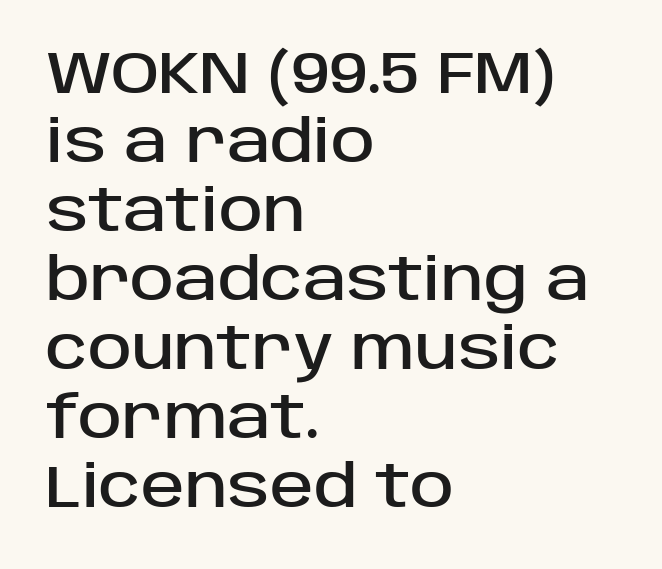
Q: Is the text italic (slanted)? A: No, it is upright.
Q: Is the typeface a serif or a sans-serif typeface? A: Sans-serif.
Q: Is the text underlined? A: No.
Q: How is the paragraph aligned? A: Left-aligned.
Q: Is the spacing between letters normal or unusually wide? A: Normal.
Q: Width (condensed, normal, or wide)? A: Normal.
Q: Stroke contrast? A: Low.
Q: x-height? A: Large.
Q: Monospaced? A: No.
